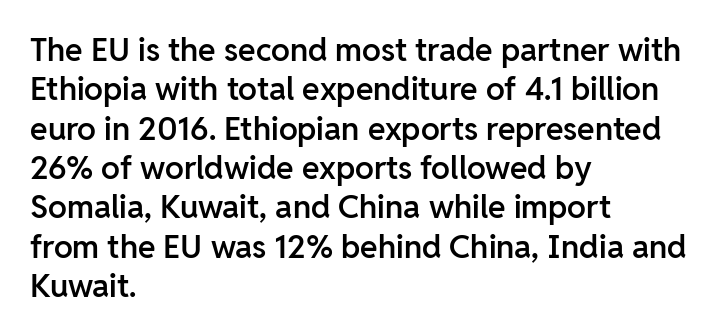
Q: Is the text bold? A: Semi-bold.
Q: Is the text italic (slanted)? A: No, it is upright.
Q: Is the typeface a serif or a sans-serif typeface? A: Sans-serif.
Q: Is the text underlined? A: No.
Q: How is the paragraph aligned? A: Left-aligned.
Q: Is the spacing between letters normal or unusually wide? A: Normal.
Q: Width (condensed, normal, or wide)? A: Normal.
Q: Stroke contrast? A: Low.
Q: x-height? A: Medium.
Q: Monospaced? A: No.
